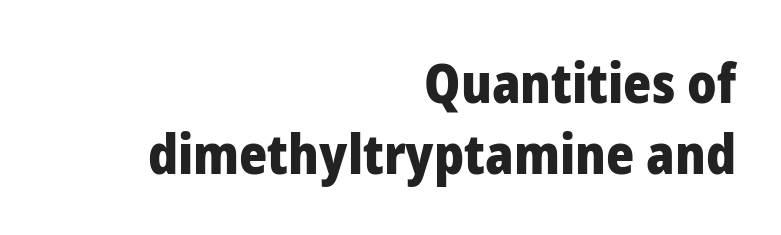
If you drew a ruler down the right edge, every line would touch it. The face used here is a sans, in the tradition of grotesques and geometrics. Upright lettering throughout. The string is rendered with underlining switched off.
